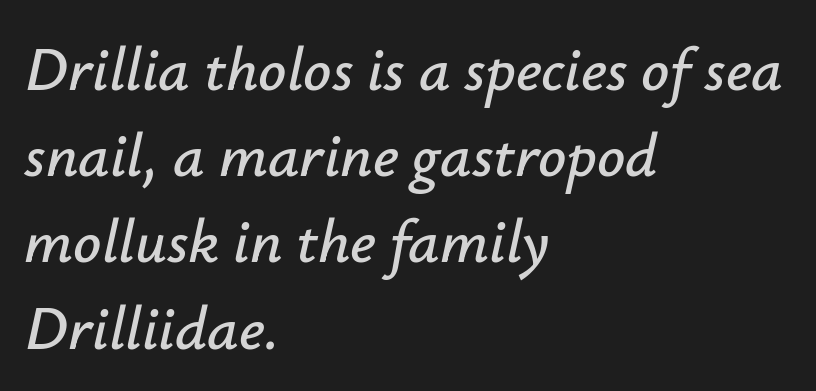
The strip under each line holds only bare page. The letters advance in unequal steps, a hallmark of proportional type. A classic flush-left, rag-right setting is used for this passage. Whoever set this chose a conventional vertical rhythm. The text carries the slant typical of an italic or oblique font. This rendering leaves character spacing at its baseline value.
